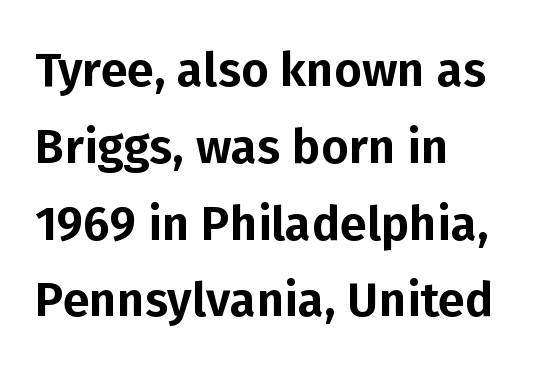
The image shows 48 px sans-serif type, upright; set left-aligned, normal line spacing (1.6x), normal letter spacing, not underlined; low stroke contrast and a medium x-height.
